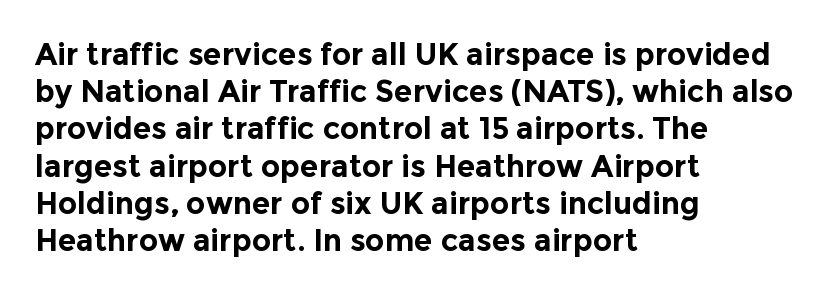
The image shows 30 px bold sans-serif type, upright; set left-aligned, line spacing 1.24x, normal letter spacing, not underlined; a medium x-height.
